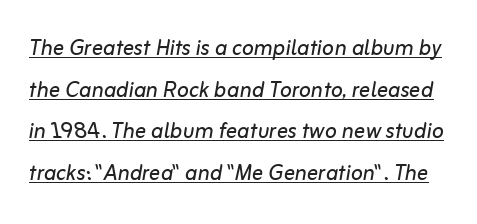
Q: Is the text bold? A: No.
Q: Is the text italic (slanted)? A: Yes, it leans right by about 10 degrees.
Q: Is the text underlined? A: Yes.
Q: Is the spacing between letters normal or unusually wide? A: Normal.
Q: Is the spacing between lines tight, normal or loose? A: Normal.
Q: Width (condensed, normal, or wide)? A: Normal.
Q: Stroke contrast? A: Low.
Q: x-height? A: Medium.
Q: Monospaced? A: No.
